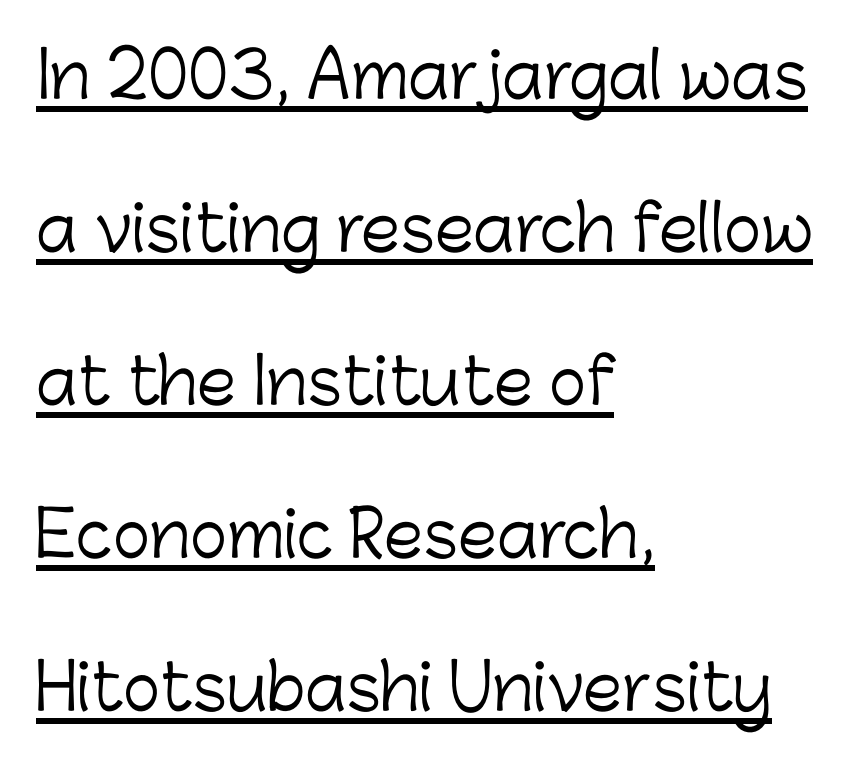
The image shows 63 px light sans-serif type, upright; set left-aligned, loose line spacing (2.43x), normal letter spacing, underlined; low stroke contrast and a medium x-height.
